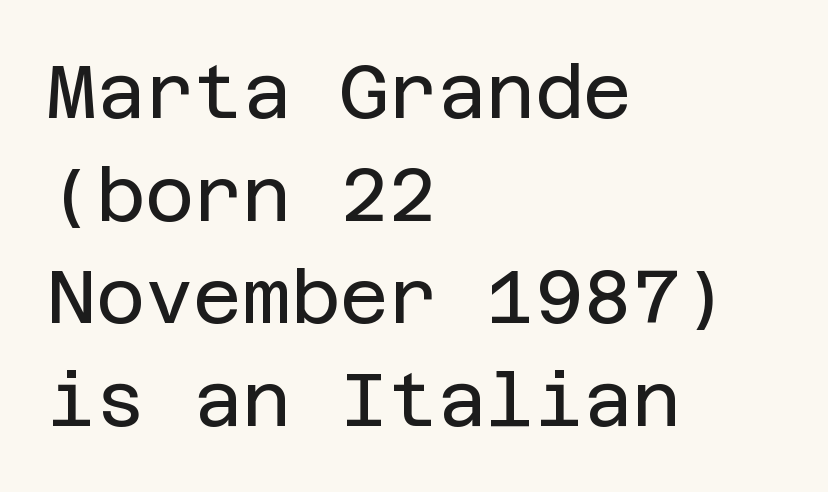
The image shows 75 px regular-weight sans-serif type, upright; set left-aligned, normal line spacing (1.37x), normal letter spacing, not underlined; low stroke contrast and a large x-height.
